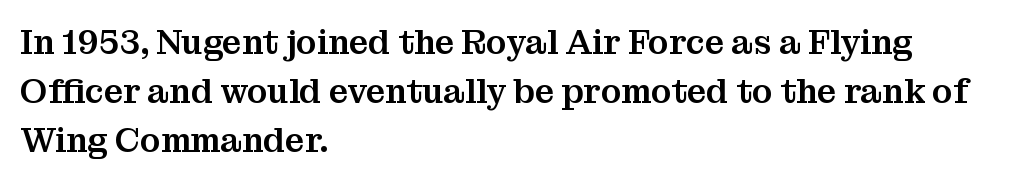
Type without underlining. Upright lettering throughout. The block of text has a typical density, with ordinary space between rows. Reading down the block, your eye returns to a fixed left position each line. These lines are rendered in a variable-pitch font.
